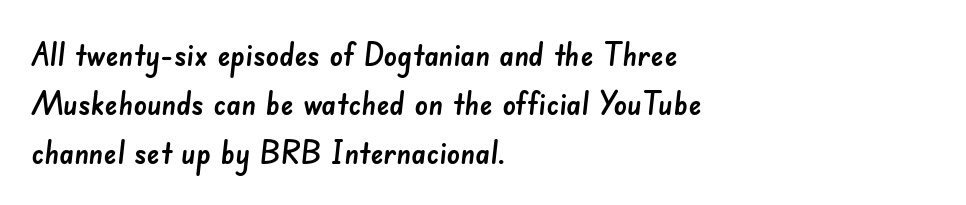
The characters display no serif detailing; their extremities are plain. Spacing verdict: proportional, widths tailored to each character. Look at the tracking — it's just the regular setting, nothing added. This sample keeps an unexceptional amount of space between lines.
